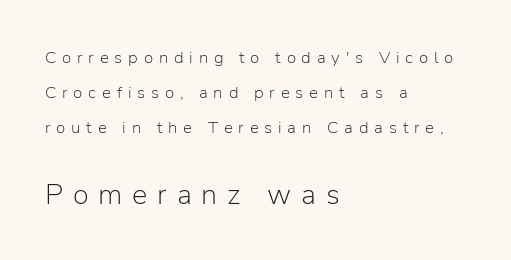
Q: Is the text bold? A: No.
Q: Is the text italic (slanted)? A: No, it is upright.
Q: Is the typeface a serif or a sans-serif typeface? A: Sans-serif.
Q: Is the text underlined? A: No.
Q: How is the paragraph aligned? A: Left-aligned.
Q: Is the spacing between letters normal or unusually wide? A: Unusually wide.
Q: Is the spacing between lines tight, normal or loose? A: Loose.
Q: Which block of text is set in a larger size, the first (top) or the second (bottom)? A: The second (bottom) one.
Q: Width (condensed, normal, or wide)? A: Normal.
Q: Stroke contrast? A: Low.
Q: x-height? A: Medium.
Q: Monospaced? A: No.
